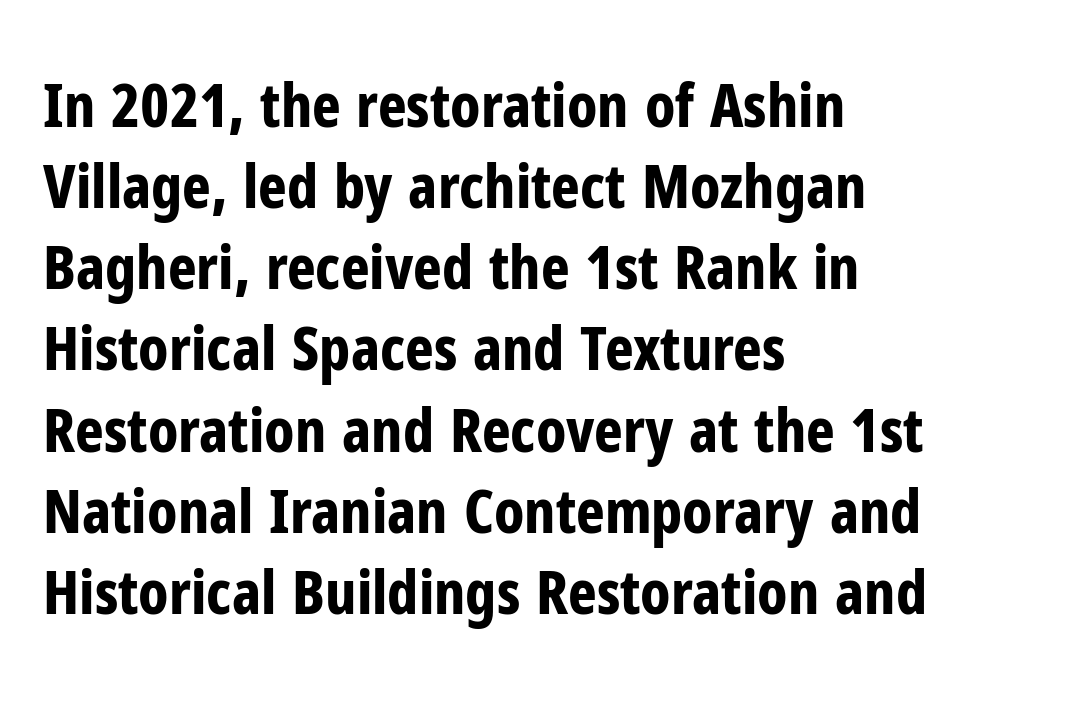
The tracking reads as untouched default to a designer's eye. Is there much room between lines? A standard amount, neither cramped nor airy. Type style note: lacks serifs. Posture: straight, roman, zero tilt. Varying glyph widths throughout — classic text-font behaviour.
